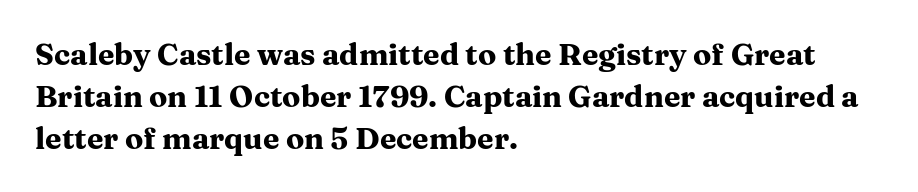
The image shows 30 px heavy, wide serif type, upright; set left-aligned, normal line spacing (1.4x), normal letter spacing, not underlined; medium stroke contrast and a medium x-height.
